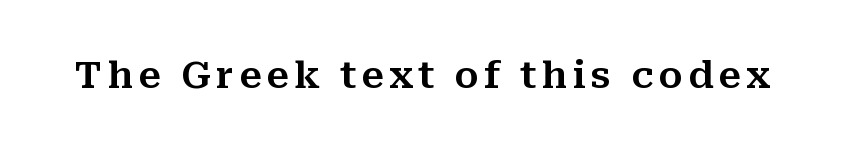
{"serif": "yes", "italic": "no", "width": "normal", "stroke_contrast": "medium", "x_height": "medium", "monospaced": "no", "underline": "no", "glyph_px": 37}
